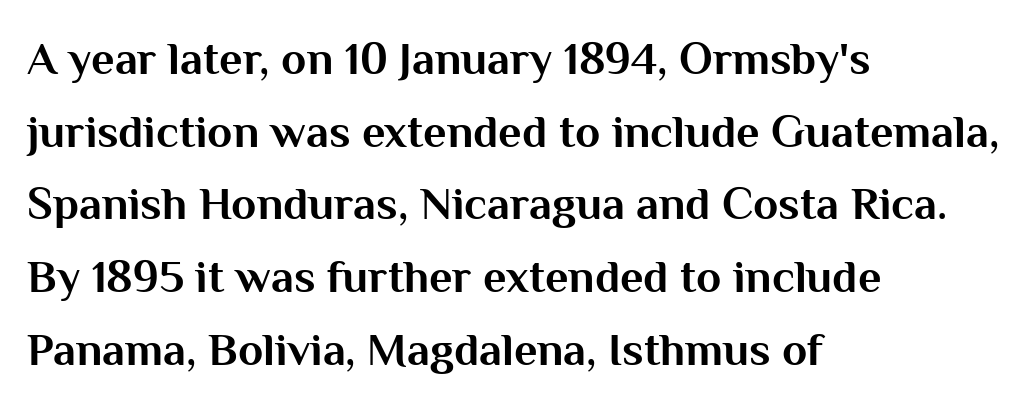
The image shows 46 px bold sans-serif type, upright; set left-aligned, normal line spacing (1.58x), normal letter spacing, not underlined; medium stroke contrast and a medium x-height.
